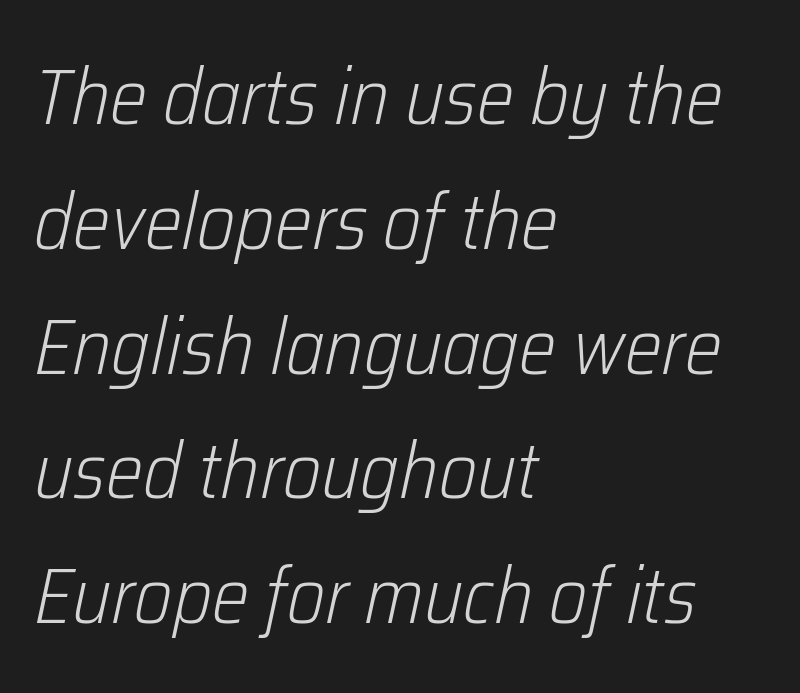
Q: Is the text bold? A: No.
Q: Is the text italic (slanted)? A: Yes, it leans right by about 12 degrees.
Q: Is the text underlined? A: No.
Q: How is the paragraph aligned? A: Left-aligned.
Q: Is the spacing between letters normal or unusually wide? A: Normal.
Q: Is the spacing between lines tight, normal or loose? A: Normal.
Q: Width (condensed, normal, or wide)? A: Condensed.
Q: Stroke contrast? A: Low.
Q: x-height? A: Medium.
Q: Monospaced? A: No.
